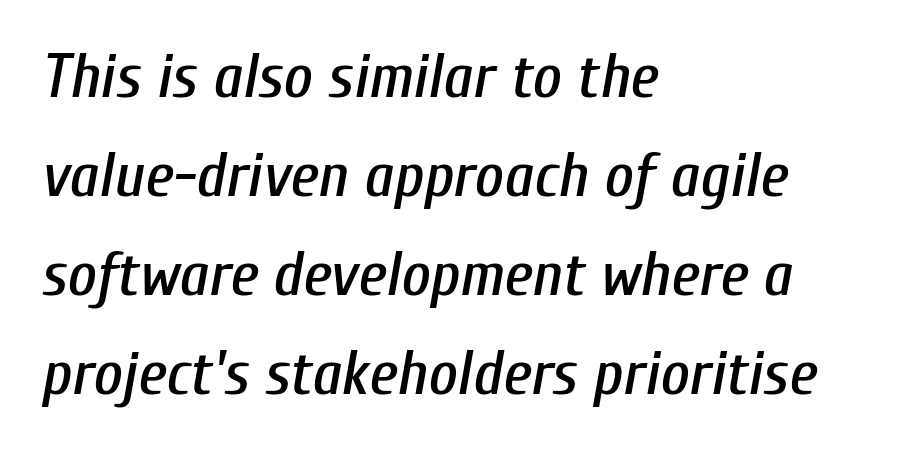
Q: Is the text italic (slanted)? A: Yes, it leans right by about 10 degrees.
Q: Is the text underlined? A: No.
Q: How is the paragraph aligned? A: Left-aligned.
Q: Is the spacing between letters normal or unusually wide? A: Normal.
Q: Is the spacing between lines tight, normal or loose? A: Normal.
Q: Width (condensed, normal, or wide)? A: Condensed.
Q: Stroke contrast? A: Low.
Q: x-height? A: Medium.
Q: Monospaced? A: No.
